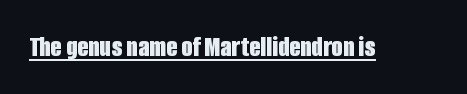
{"serif": "no", "italic": "no", "bold": "yes", "weight": "bold", "width": "condensed", "stroke_contrast": "low", "x_height": "large", "monospaced": "no", "underline": "yes", "letter_spacing": "normal", "letter_spacing_em": 0.0, "glyph_px": 29}
